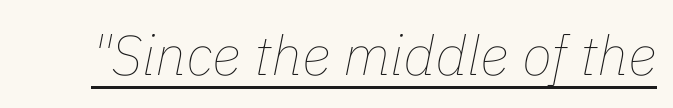
There is no visible air inserted between adjacent glyphs. The passage shown leans; its letterforms are oblique. Is the type heavy? It reads as light-to-regular instead. The face used here appears with an underline applied.
